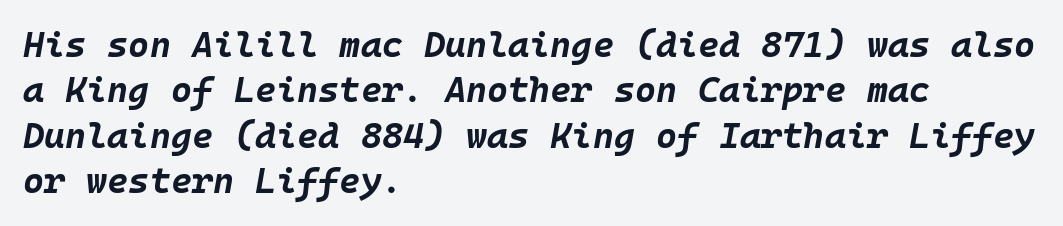
The image shows 36 px bold type, italic (leaning right), monospaced; set left-aligned, normal line spacing (1.26x), normal letter spacing, not underlined; low stroke contrast and a large x-height.
